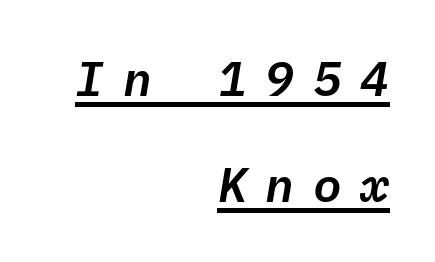
{"italic": "yes", "lean": "right", "slant_degrees": 10, "width": "normal", "stroke_contrast": "low", "x_height": "medium", "monospaced": "yes", "underline": "yes", "align": "right", "line_spacing": "loose", "line_spacing_ratio": 2.2, "letter_spacing": "wide", "letter_spacing_em": 0.39, "glyph_px": 48}
